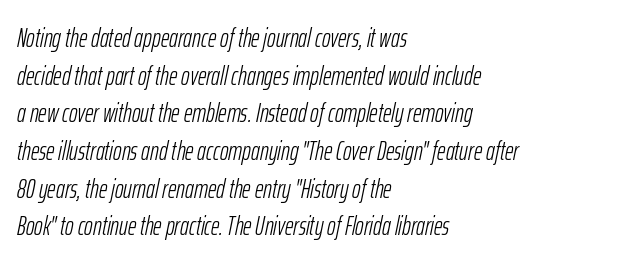
{"italic": "yes", "lean": "right", "slant_degrees": 12, "bold": "no", "underline": "no", "align": "left", "line_spacing": "normal", "line_spacing_ratio": 1.45, "letter_spacing": "normal", "letter_spacing_em": 0.0, "glyph_px": 26}
